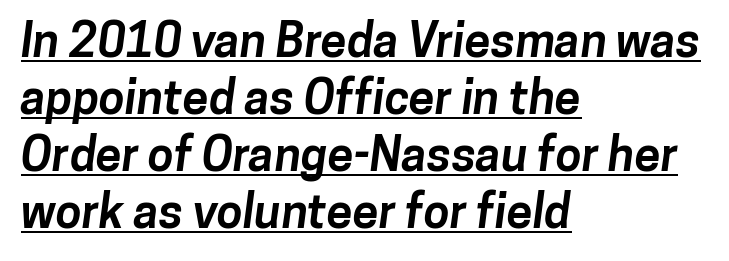
Think of a printed novel: that variable character pitch is what you see here. This is underlined copy, the kind a proofreader might mark for attention. What stands out about the letter spacing? Nothing — it is the standard amount. Regarding serifs, this sample does without them.
